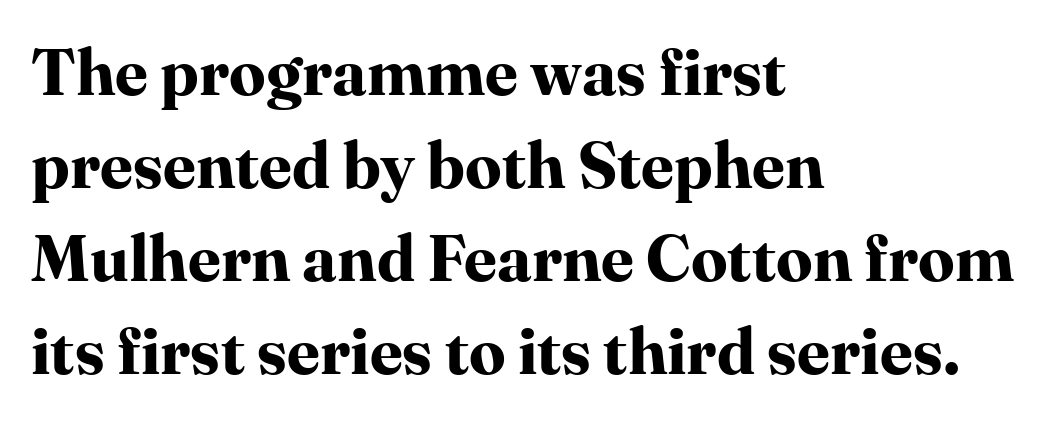
{"serif": "yes", "italic": "no", "bold": "yes", "weight": "bold", "width": "normal", "stroke_contrast": "high", "x_height": "medium", "monospaced": "no", "underline": "no", "align": "left", "line_spacing": "normal", "line_spacing_ratio": 1.43, "letter_spacing": "normal", "letter_spacing_em": 0.0, "glyph_px": 65}
